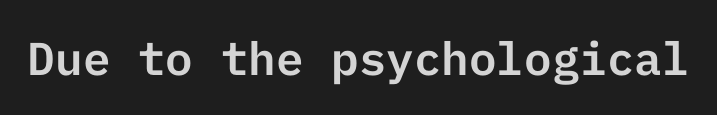
{"serif": "no", "italic": "no", "width": "normal", "stroke_contrast": "low", "x_height": "medium", "underline": "no", "letter_spacing": "normal", "letter_spacing_em": 0.0, "glyph_px": 46}
